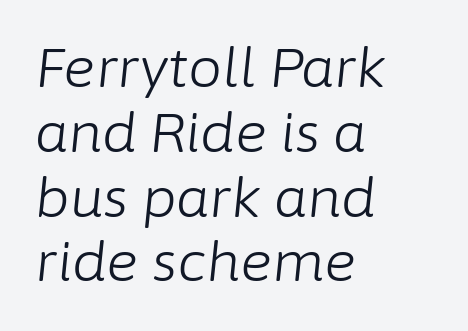
Q: Is the text bold? A: No.
Q: Is the text italic (slanted)? A: Yes, it leans right by about 6 degrees.
Q: Is the text underlined? A: No.
Q: How is the paragraph aligned? A: Left-aligned.
Q: Is the spacing between letters normal or unusually wide? A: Normal.
Q: Width (condensed, normal, or wide)? A: Normal.
Q: Stroke contrast? A: Low.
Q: x-height? A: Medium.
Q: Monospaced? A: No.
